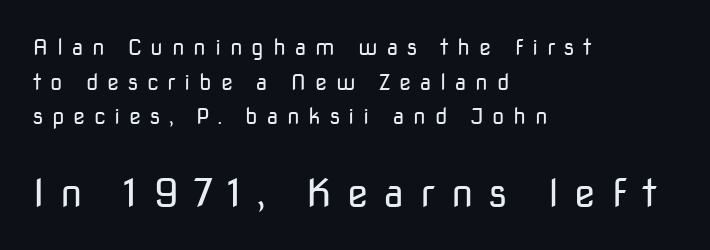
{"serif": "no", "italic": "no", "bold": "no", "weight": "regular", "width": "normal", "stroke_contrast": "low", "x_height": "medium", "monospaced": "no", "underline": "no", "align": "left", "line_spacing": "normal", "line_spacing_ratio": 1.57, "letter_spacing": "wide", "letter_spacing_em": 0.4, "larger_block": "second", "size_ratio": 1.77, "glyph_px": 39}
